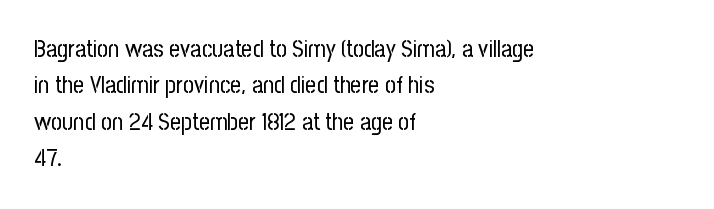
Q: Is the text bold? A: No.
Q: Is the text italic (slanted)? A: No, it is upright.
Q: Is the text underlined? A: No.
Q: How is the paragraph aligned? A: Left-aligned.
Q: Is the spacing between letters normal or unusually wide? A: Normal.
Q: Is the spacing between lines tight, normal or loose? A: Normal.
